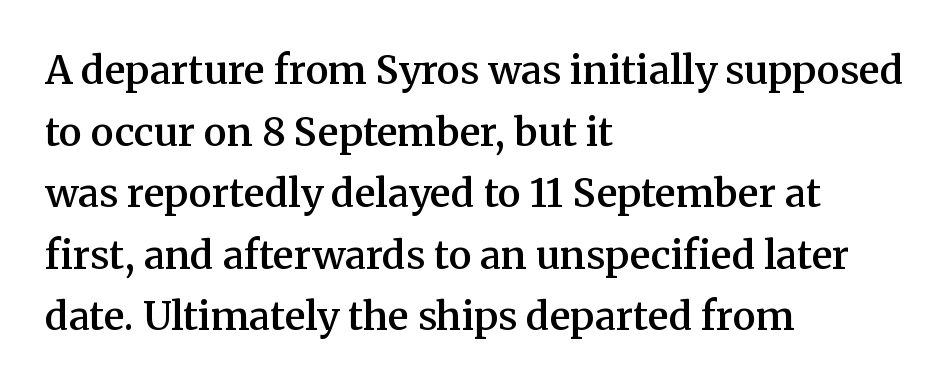
The image shows 39 px semibold serif type, upright; set left-aligned, normal line spacing (1.58x), normal letter spacing, not underlined; medium stroke contrast and a medium x-height.
